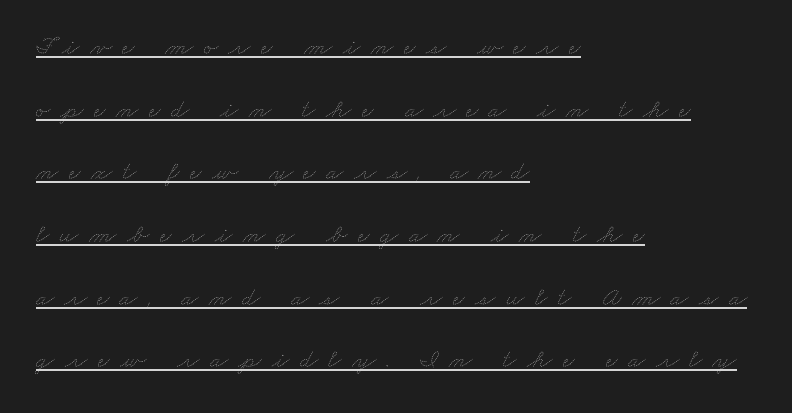
{"bold": "no", "underline": "yes", "align": "left", "line_spacing": "loose", "line_spacing_ratio": 2.41, "letter_spacing": "wide", "letter_spacing_em": 0.4, "glyph_px": 26}
